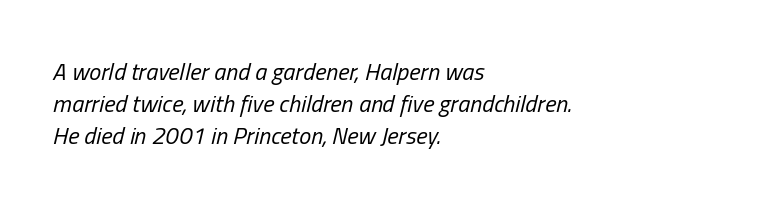
Q: Is the text bold? A: No.
Q: Is the text italic (slanted)? A: Yes, it leans right by about 13 degrees.
Q: Is the text underlined? A: No.
Q: How is the paragraph aligned? A: Left-aligned.
Q: Is the spacing between letters normal or unusually wide? A: Normal.
Q: Is the spacing between lines tight, normal or loose? A: Normal.
